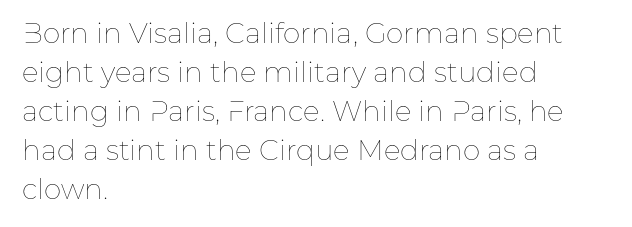
{"italic": "no", "bold": "no", "weight": "thin", "width": "normal", "stroke_contrast": "low", "x_height": "medium", "monospaced": "no", "underline": "no", "align": "left", "line_spacing": "normal", "line_spacing_ratio": 1.39, "letter_spacing": "normal", "letter_spacing_em": 0.0, "glyph_px": 28}
